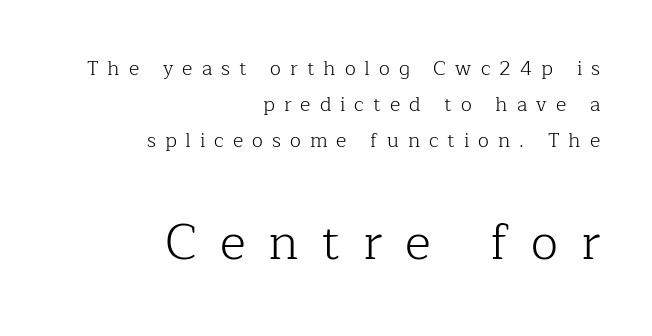
The image shows 50 px light serif type, upright; set right-aligned, line spacing 1.81x, unusually wide letter spacing (+0.45 em), not underlined; the second (bottom) block is 2.5x larger; low stroke contrast and a medium x-height.
